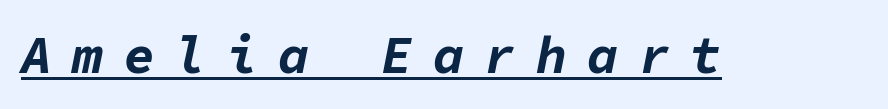
The image shows 52 px bold type, italic (leaning right), monospaced; set unusually wide letter spacing (+0.39 em), underlined; low stroke contrast and a medium x-height.
